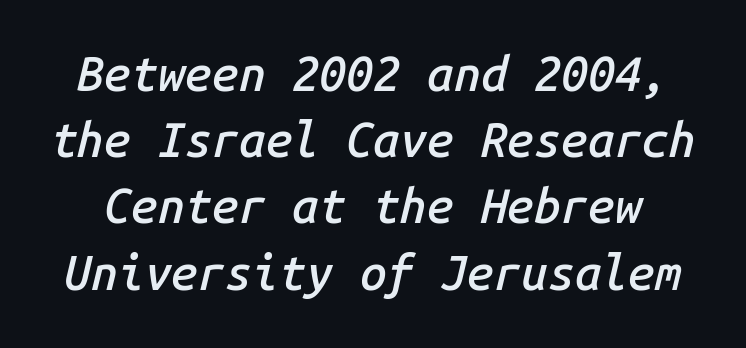
The image shows 48 px semibold type, italic (leaning right), monospaced; set normal line spacing (1.38x), normal letter spacing, not underlined; low stroke contrast and a medium x-height.
